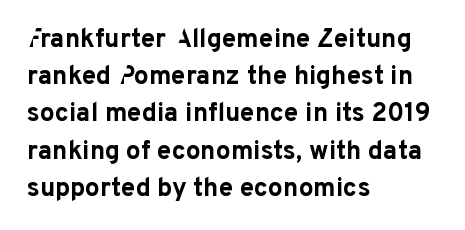
Notice how descenders clear the ascenders below comfortably — that's standard leading. Compared with an ordinary text face, these strokes are far heavier — a full bold. Compared with typical body copy, the letter spacing here is the same. Italic: no, the glyphs are upright roman. The rag falls on the right side of this text block. Descenders hang freely into open space.
